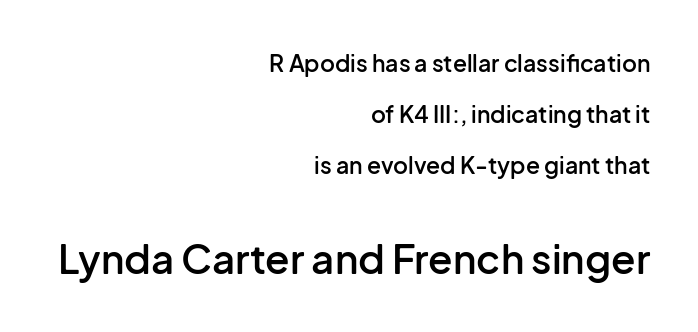
Q: Is the text bold? A: Semi-bold.
Q: Is the text italic (slanted)? A: No, it is upright.
Q: Is the typeface a serif or a sans-serif typeface? A: Sans-serif.
Q: Is the text underlined? A: No.
Q: How is the paragraph aligned? A: Right-aligned.
Q: Is the spacing between letters normal or unusually wide? A: Normal.
Q: Is the spacing between lines tight, normal or loose? A: Loose.
Q: Which block of text is set in a larger size, the first (top) or the second (bottom)? A: The second (bottom) one.
Q: Width (condensed, normal, or wide)? A: Normal.
Q: Stroke contrast? A: Low.
Q: x-height? A: Medium.
Q: Monospaced? A: No.
